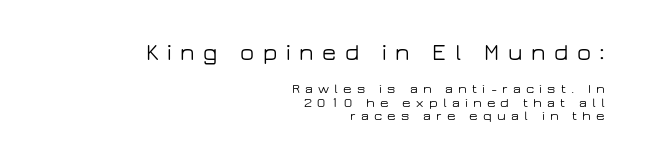
{"italic": "no", "underline": "no", "align": "right", "line_spacing": "tight", "line_spacing_ratio": 0.95, "letter_spacing": "wide", "letter_spacing_em": 0.37, "larger_block": "first", "size_ratio": 1.64, "glyph_px": 23}
